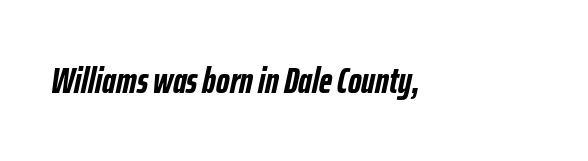
Characters are canted at an angle relative to the baseline's perpendicular. This rendering leaves character spacing at its baseline value. A bare baseline throughout the passage. The letters advance in unequal steps, a hallmark of proportional type. Weight: bold.
